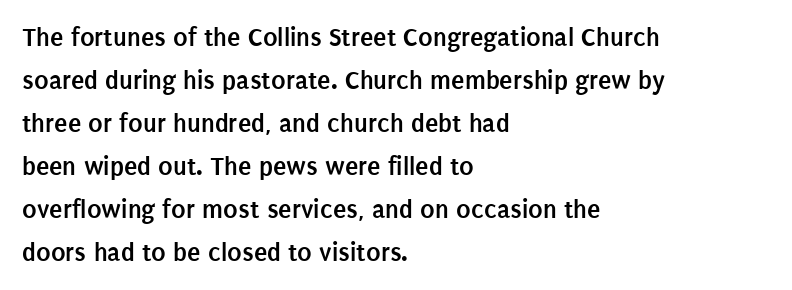
The image shows 27 px bold type, upright; set left-aligned, normal line spacing (1.59x), normal letter spacing, not underlined.
